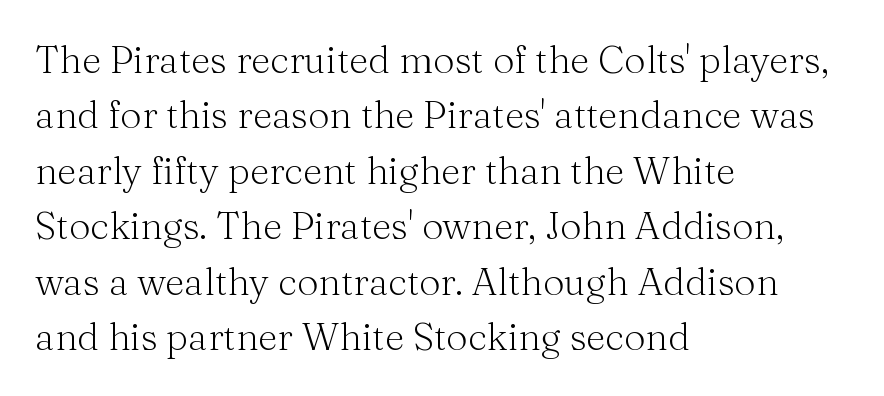
Q: Is the text bold? A: No.
Q: Is the text italic (slanted)? A: No, it is upright.
Q: Is the typeface a serif or a sans-serif typeface? A: Serif.
Q: Is the text underlined? A: No.
Q: How is the paragraph aligned? A: Left-aligned.
Q: Is the spacing between letters normal or unusually wide? A: Normal.
Q: Is the spacing between lines tight, normal or loose? A: Normal.
Q: Width (condensed, normal, or wide)? A: Normal.
Q: Stroke contrast? A: Medium.
Q: x-height? A: Medium.
Q: Monospaced? A: No.
